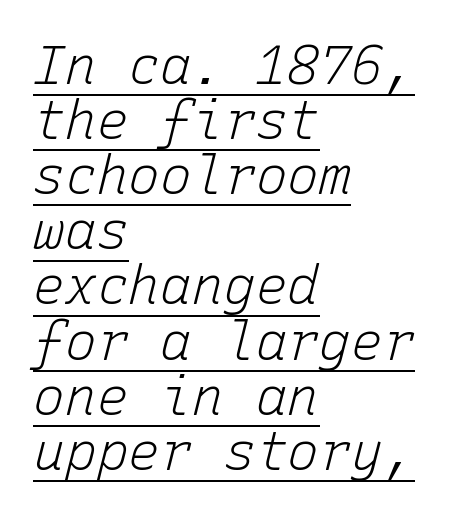
Notice how the passage keeps a crisp vertical edge on the left only. The face used here has a pronounced slope to its letters. Every word sits above its own underline. Do the characters align in a grid? Yes, the font is monospaced.
